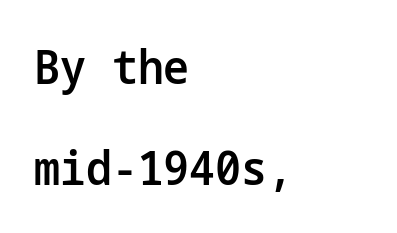
The image shows 46 px semibold sans-serif type, upright; set left-aligned, loose line spacing (2.19x), normal letter spacing, not underlined; low stroke contrast and a medium x-height.
